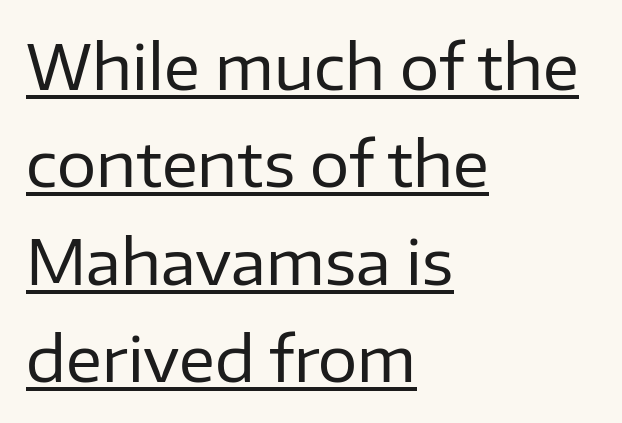
{"serif": "no", "italic": "no", "bold": "no", "weight": "regular", "width": "normal", "stroke_contrast": "low", "x_height": "medium", "monospaced": "no", "underline": "yes", "align": "left", "line_spacing": "normal", "line_spacing_ratio": 1.57, "letter_spacing": "normal", "letter_spacing_em": 0.0, "glyph_px": 62}
